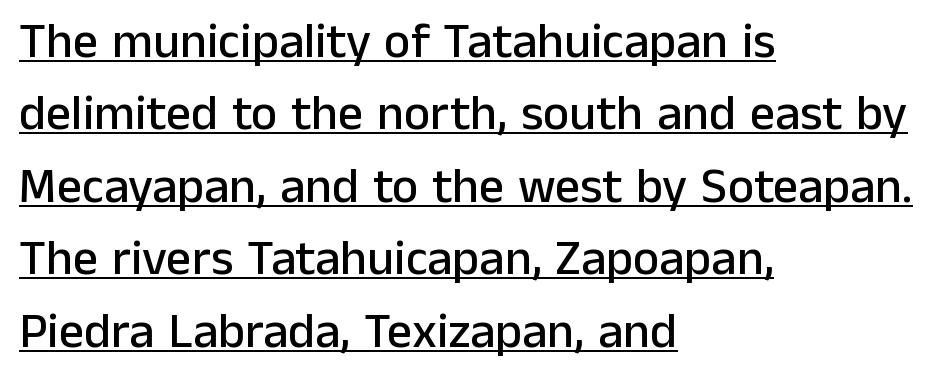
Q: Is the text italic (slanted)? A: No, it is upright.
Q: Is the typeface a serif or a sans-serif typeface? A: Sans-serif.
Q: Is the text underlined? A: Yes.
Q: How is the paragraph aligned? A: Left-aligned.
Q: Is the spacing between letters normal or unusually wide? A: Normal.
Q: Is the spacing between lines tight, normal or loose? A: Normal.
Q: Width (condensed, normal, or wide)? A: Normal.
Q: Stroke contrast? A: Low.
Q: x-height? A: Medium.
Q: Monospaced? A: No.
